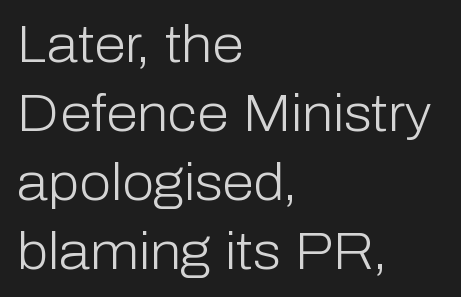
The image shows 51 px light sans-serif type, upright; set left-aligned, normal line spacing (1.35x), normal letter spacing, not underlined; low stroke contrast and a medium x-height.
